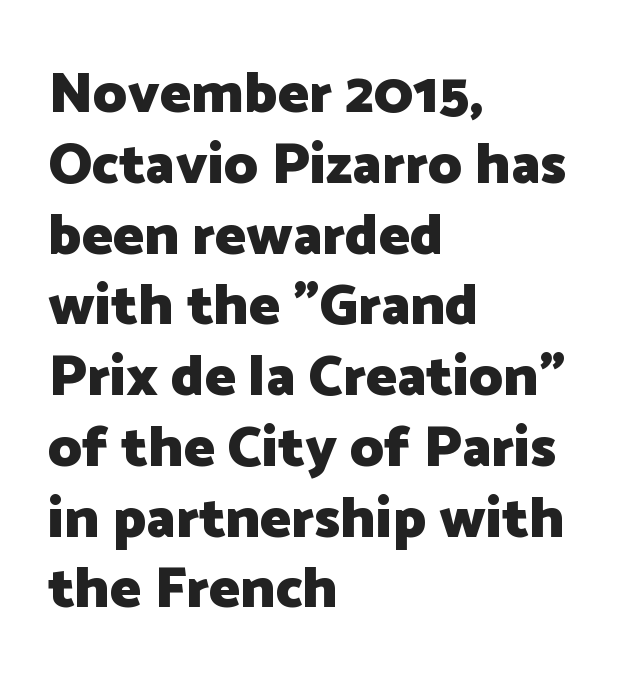
{"serif": "no", "italic": "no", "bold": "yes", "weight": "heavy", "width": "normal", "stroke_contrast": "low", "x_height": "medium", "monospaced": "no", "underline": "no", "align": "left", "line_spacing_ratio": 1.22, "letter_spacing": "normal", "letter_spacing_em": 0.0, "glyph_px": 58}
